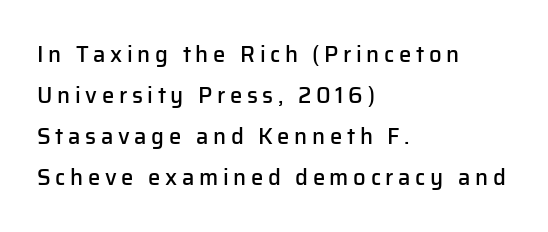
The image shows 22 px text type, upright; set left-aligned, line spacing 1.86x, unusually wide letter spacing (+0.21 em), not underlined.
